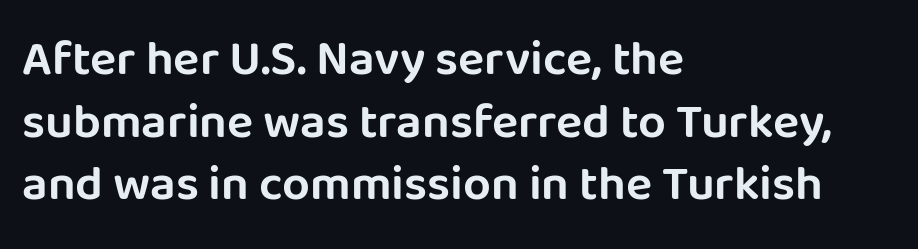
The image shows 49 px sans-serif type, upright; set left-aligned, normal line spacing (1.28x), normal letter spacing, not underlined; low stroke contrast and a large x-height.
